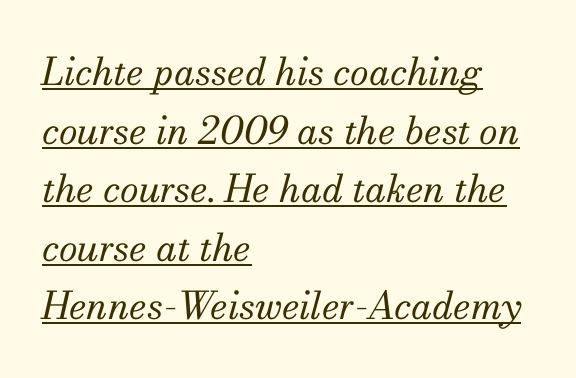
The image shows 38 px regular-weight serif type, italic (leaning right); set left-aligned, normal line spacing (1.54x), normal letter spacing, underlined; medium stroke contrast and a small x-height.
